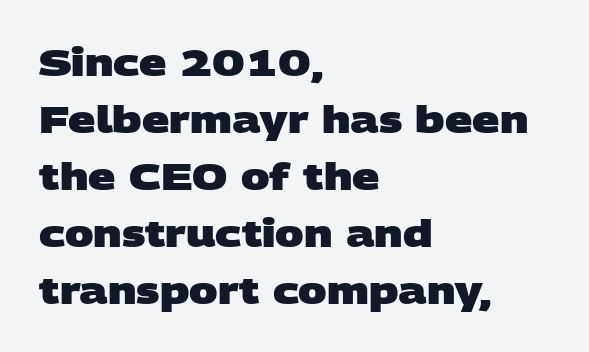
Does the copy run flush right? No — it runs flush left. The words here are not underlined. Font category for this specimen: sans-serif. Tracking here is standard; glyphs follow each other at the usual distance.
